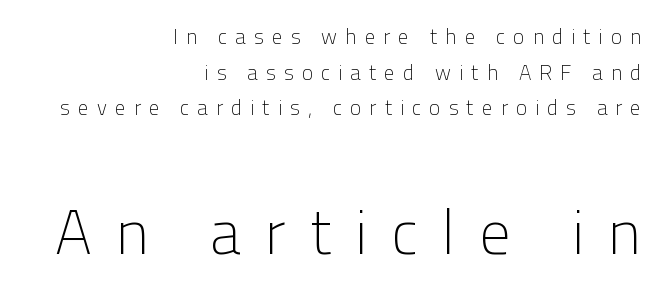
Q: Is the text bold? A: No.
Q: Is the text italic (slanted)? A: No, it is upright.
Q: Is the typeface a serif or a sans-serif typeface? A: Sans-serif.
Q: Is the text underlined? A: No.
Q: How is the paragraph aligned? A: Right-aligned.
Q: Is the spacing between letters normal or unusually wide? A: Unusually wide.
Q: Is the spacing between lines tight, normal or loose? A: Normal.
Q: Which block of text is set in a larger size, the first (top) or the second (bottom)? A: The second (bottom) one.
Q: Width (condensed, normal, or wide)? A: Normal.
Q: Stroke contrast? A: Low.
Q: x-height? A: Medium.
Q: Monospaced? A: No.
